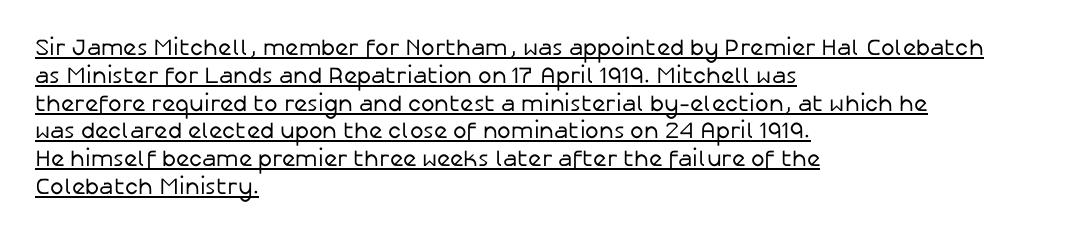
This sample uses an upright cut, with every glyph sitting square on the baseline. The type is set solid horizontally, with unmodified tracking. Nothing heavy about these letters — not bold at all. Like a heading marked for emphasis, these lines bear an underscore. One-word summary of the alignment: left.
